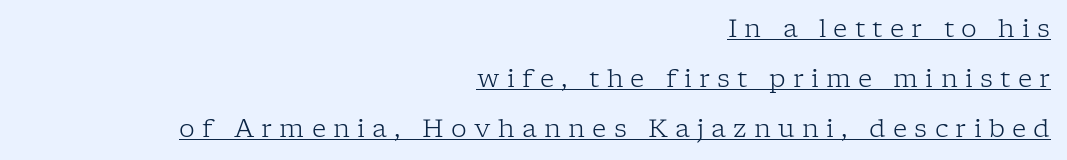
Q: Is the text bold? A: No.
Q: Is the text italic (slanted)? A: No, it is upright.
Q: Is the text underlined? A: Yes.
Q: How is the paragraph aligned? A: Right-aligned.
Q: Is the spacing between letters normal or unusually wide? A: Unusually wide.
Q: Is the spacing between lines tight, normal or loose? A: Loose.
